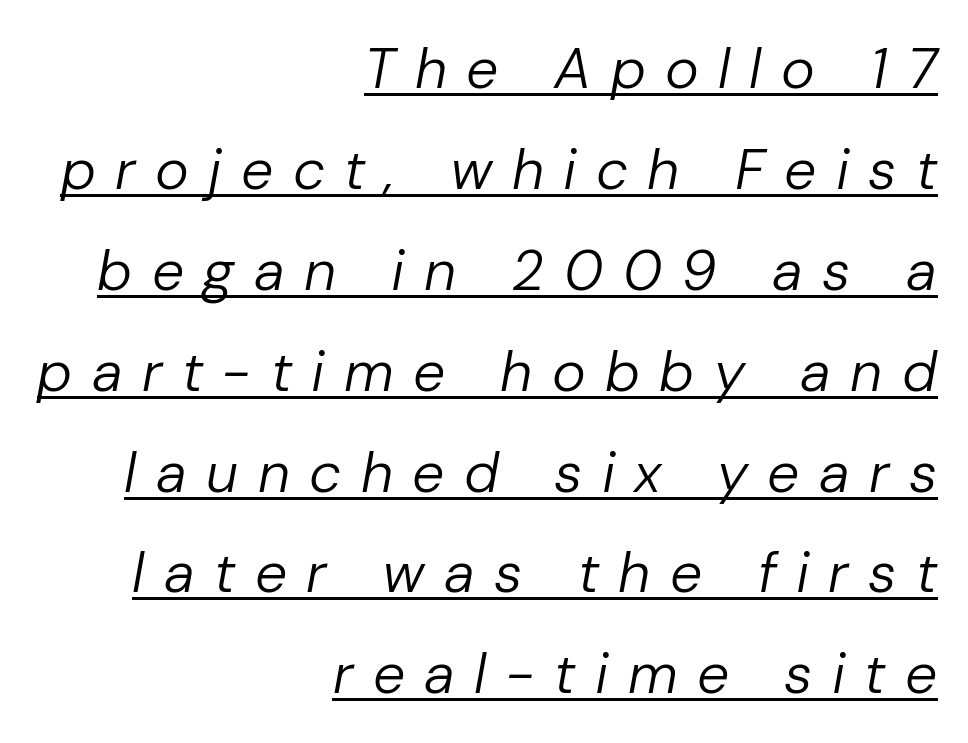
The image shows 57 px regular-weight type, italic (leaning right); set right-aligned, line spacing 1.77x, unusually wide letter spacing (+0.34 em), underlined; low stroke contrast and a medium x-height.
